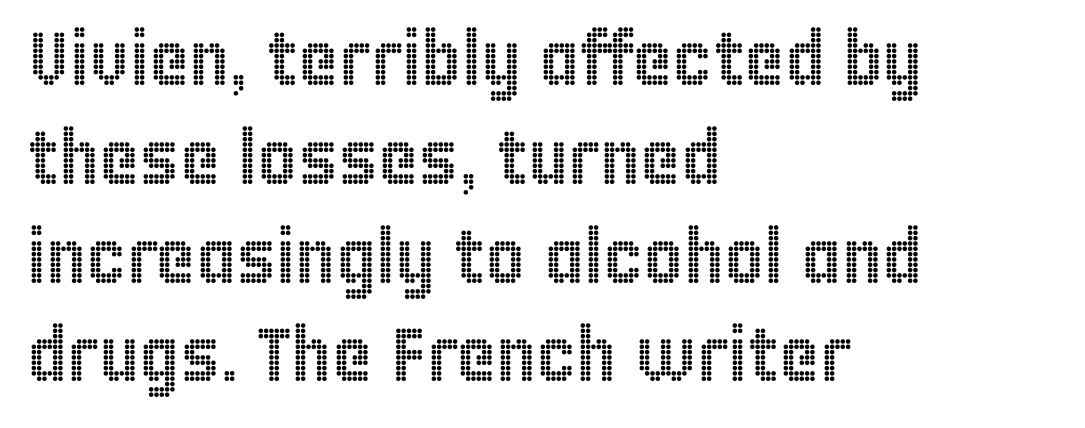
The image shows 76 px condensed type, upright; set left-aligned, normal line spacing (1.3x), normal letter spacing, not underlined; a large x-height.
